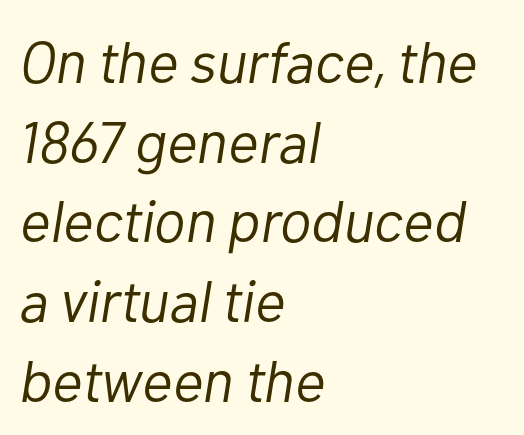
The image shows 59 px light type, italic (leaning right); set left-aligned, normal line spacing (1.35x), normal letter spacing, not underlined; low stroke contrast and a medium x-height.
